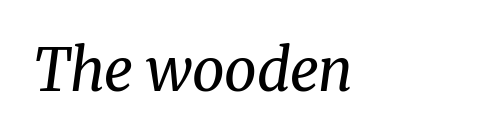
The font's italic variant was chosen for this text. Looks like regular typesetting: each glyph gets only the width it needs. This rendering features lettering with no underline. What kind of face is this? One with serifs.
